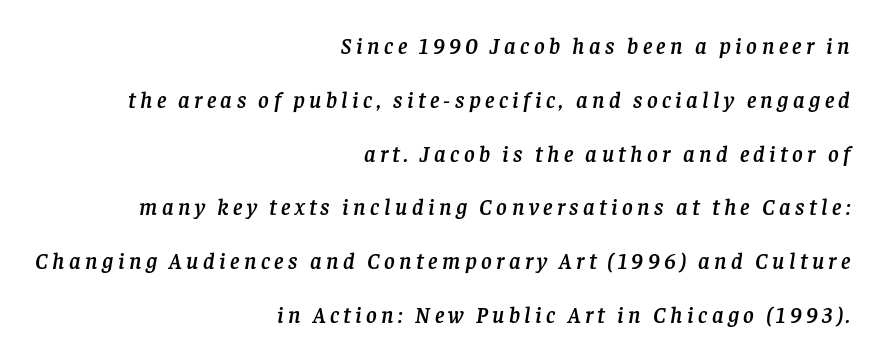
Words float on clear page, feet unadorned. Characters are canted at an angle relative to the baseline's perpendicular. Baseline-to-baseline distance is far greater than the letter height. Horizontally, the lines are justified to the trailing edge only.
